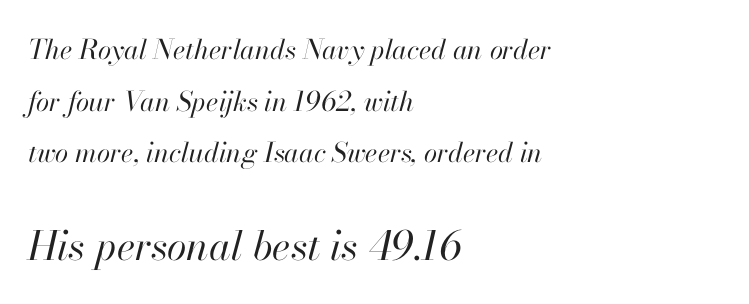
Q: Is the text bold? A: No.
Q: Is the text italic (slanted)? A: Yes, it leans right by about 13 degrees.
Q: Is the text underlined? A: No.
Q: How is the paragraph aligned? A: Left-aligned.
Q: Is the spacing between letters normal or unusually wide? A: Normal.
Q: Is the spacing between lines tight, normal or loose? A: Loose.
Q: Which block of text is set in a larger size, the first (top) or the second (bottom)? A: The second (bottom) one.
Q: Width (condensed, normal, or wide)? A: Normal.
Q: Stroke contrast? A: High.
Q: x-height? A: Small.
Q: Monospaced? A: No.
